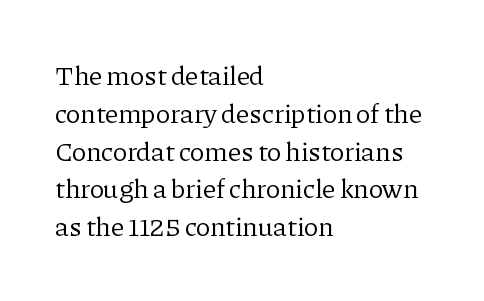
Q: Is the text bold? A: No.
Q: Is the text italic (slanted)? A: No, it is upright.
Q: Is the text underlined? A: No.
Q: How is the paragraph aligned? A: Left-aligned.
Q: Is the spacing between letters normal or unusually wide? A: Normal.
Q: Is the spacing between lines tight, normal or loose? A: Normal.
